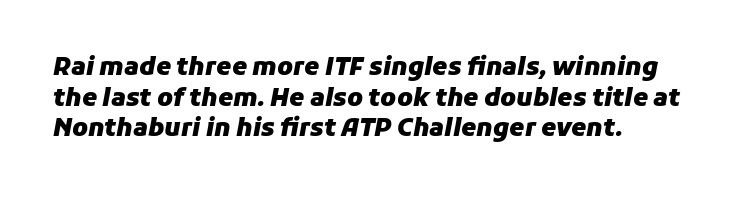
{"italic": "yes", "lean": "right", "slant_degrees": 11, "bold": "yes", "underline": "no", "align": "left", "line_spacing": "normal", "line_spacing_ratio": 1.28, "letter_spacing": "normal", "letter_spacing_em": 0.0, "glyph_px": 24}
